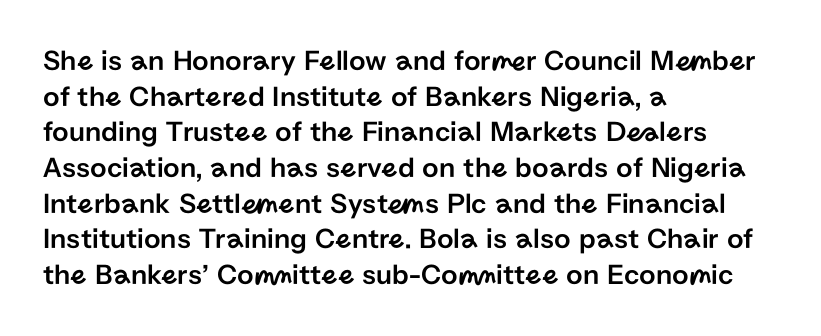
Leftover space on each line is placed entirely after the last word. A sans-serif font was chosen for this passage. Plain, unruled lines of type. The rendering uses natural spacing where letterforms have individual widths. This is the regular roman posture of the typeface.
